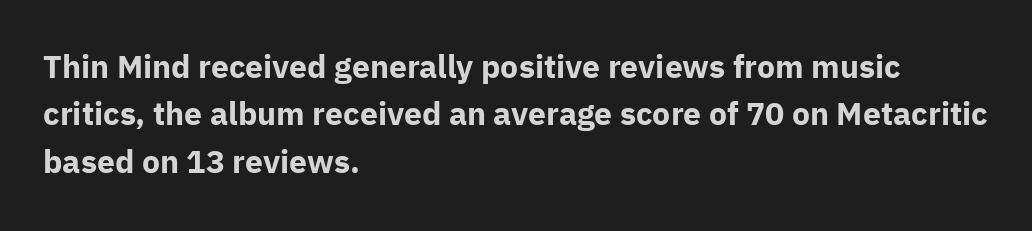
{"serif": "no", "italic": "no", "bold": "yes", "weight": "bold", "width": "normal", "stroke_contrast": "low", "x_height": "medium", "monospaced": "no", "underline": "no", "align": "left", "line_spacing": "normal", "line_spacing_ratio": 1.48, "letter_spacing": "normal", "letter_spacing_em": 0.0, "glyph_px": 32}
